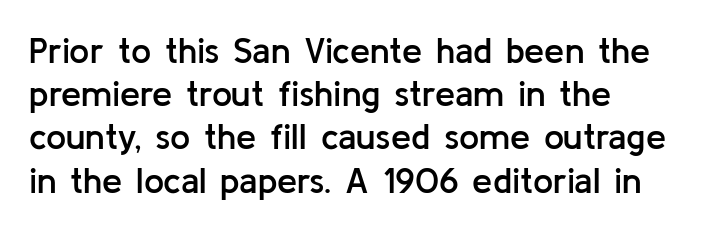
{"serif": "no", "italic": "no", "bold": "semi", "weight": "semibold", "width": "normal", "stroke_contrast": "low", "x_height": "medium", "monospaced": "no", "underline": "no", "align": "left", "line_spacing_ratio": 1.2, "letter_spacing": "normal", "letter_spacing_em": 0.0, "glyph_px": 36}
